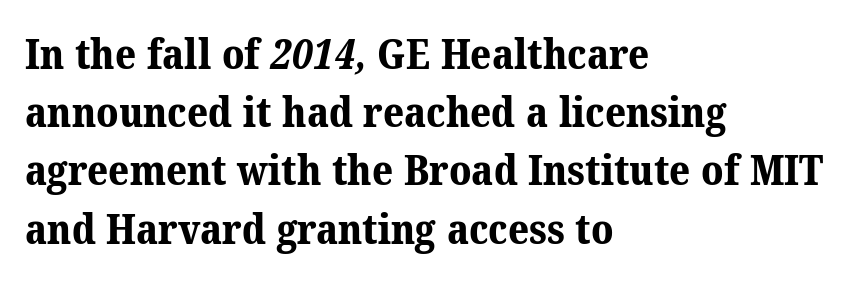
The image shows 41 px bold serif type; set left-aligned, normal line spacing (1.42x), normal letter spacing, not underlined; medium stroke contrast and a medium x-height.
